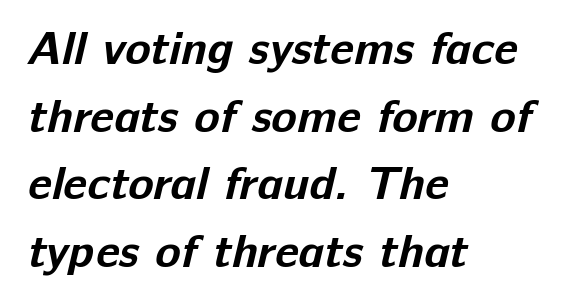
The image shows 47 px bold sans-serif type; set left-aligned, normal line spacing (1.44x), normal letter spacing, not underlined; low stroke contrast and a medium x-height.
